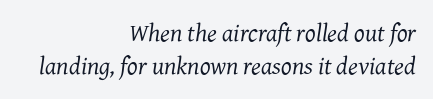
{"italic": "yes", "lean": "right", "slant_degrees": 7, "bold": "no", "underline": "no", "align": "right", "line_spacing": "normal", "line_spacing_ratio": 1.34, "letter_spacing": "normal", "letter_spacing_em": 0.0, "glyph_px": 25}
